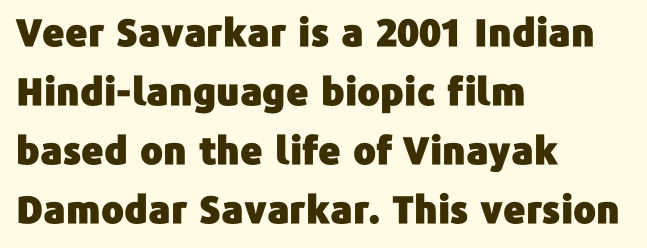
Q: Is the text italic (slanted)? A: No, it is upright.
Q: Is the typeface a serif or a sans-serif typeface? A: Sans-serif.
Q: Is the text underlined? A: No.
Q: How is the paragraph aligned? A: Left-aligned.
Q: Is the spacing between letters normal or unusually wide? A: Normal.
Q: Is the spacing between lines tight, normal or loose? A: Normal.
Q: Width (condensed, normal, or wide)? A: Normal.
Q: Stroke contrast? A: Low.
Q: x-height? A: Medium.
Q: Monospaced? A: No.
